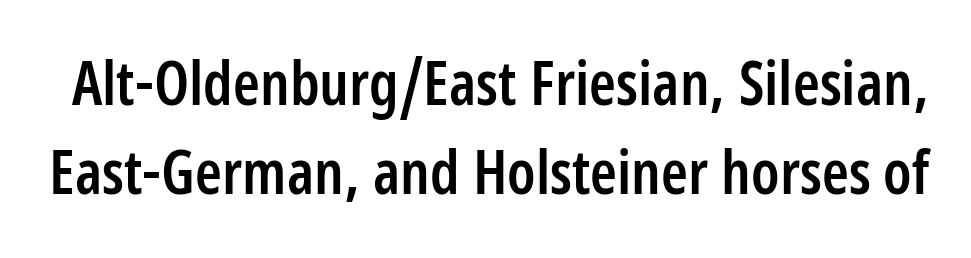
Nothing unusual about the tracking: characters are spaced as the font intends. The string is rendered with underlining switched off. Observe the absence of serifs on each vertical stroke in this sample. Honestly, the row spacing looks completely unremarkable. A typesetter would call this proportional, since set widths differ per character.
